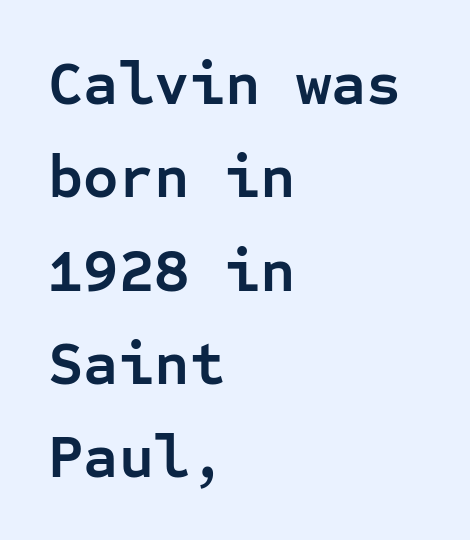
{"serif": "no", "italic": "no", "bold": "yes", "weight": "semibold", "width": "normal", "stroke_contrast": "low", "x_height": "medium", "monospaced": "yes", "underline": "no", "align": "left", "line_spacing": "normal", "line_spacing_ratio": 1.53, "letter_spacing": "normal", "letter_spacing_em": 0.0, "glyph_px": 61}
